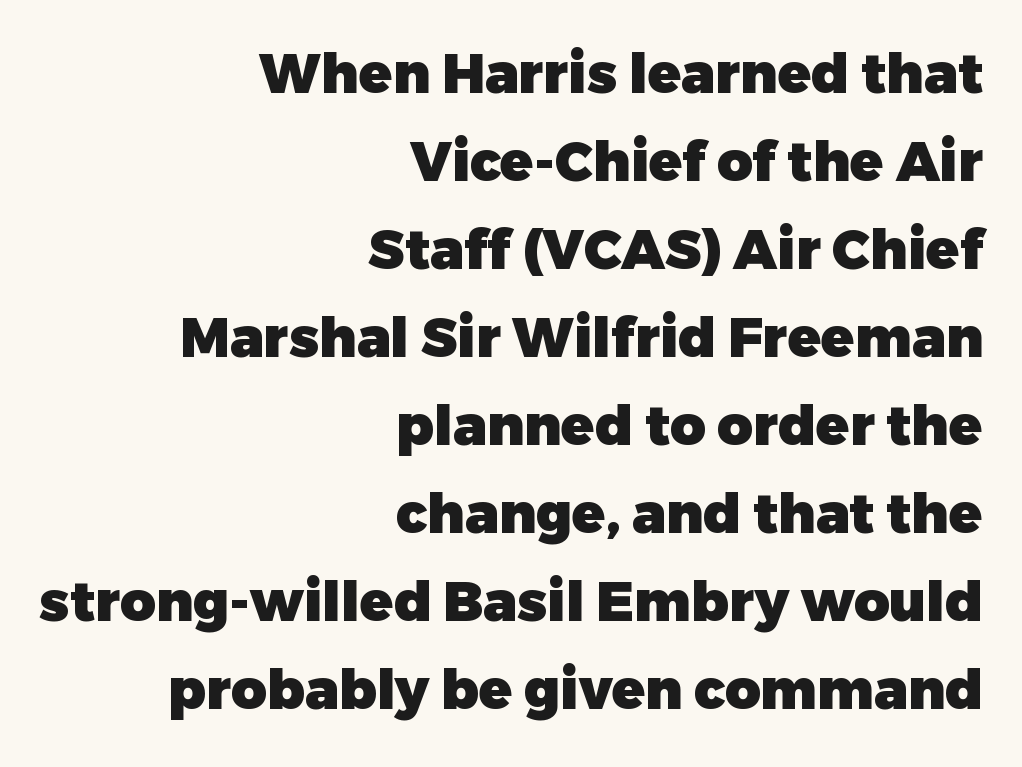
The type sits square on the baseline with zero lean. This sample has the flowing, uneven cadence of proportional lettering. The passage shown is not underscored anywhere. Right-aligned paragraph, ragged on the left.
